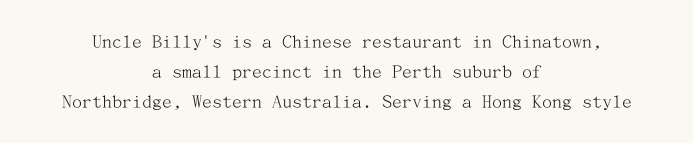
Q: Is the text bold? A: No.
Q: Is the text italic (slanted)? A: No, it is upright.
Q: Is the text underlined? A: No.
Q: How is the paragraph aligned? A: Centered.
Q: Is the spacing between letters normal or unusually wide? A: Normal.
Q: Is the spacing between lines tight, normal or loose? A: Normal.
